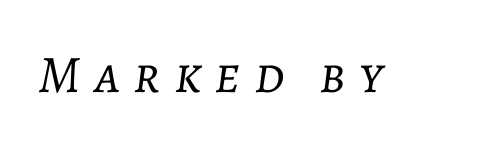
The rendering uses natural spacing where letterforms have individual widths. Notice how the stems are inclined rather than vertical — that's the hallmark of italics. Someone cranked the tracking dial way up on this one. The space directly below the letters is spotless. Stroke mass is kept to a normal reading level or below.
